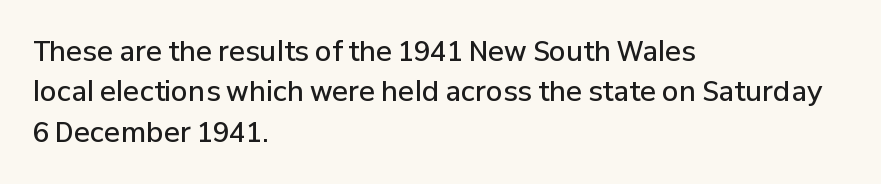
Q: Is the text bold? A: Semi-bold.
Q: Is the text italic (slanted)? A: No, it is upright.
Q: Is the text underlined? A: No.
Q: How is the paragraph aligned? A: Left-aligned.
Q: Is the spacing between letters normal or unusually wide? A: Normal.
Q: Is the spacing between lines tight, normal or loose? A: Normal.
